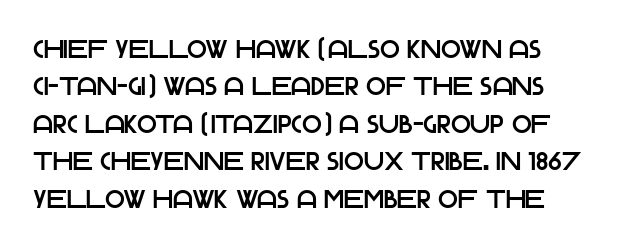
{"italic": "no", "underline": "no", "line_spacing": "normal", "line_spacing_ratio": 1.44, "letter_spacing": "normal", "letter_spacing_em": 0.0, "glyph_px": 26}
